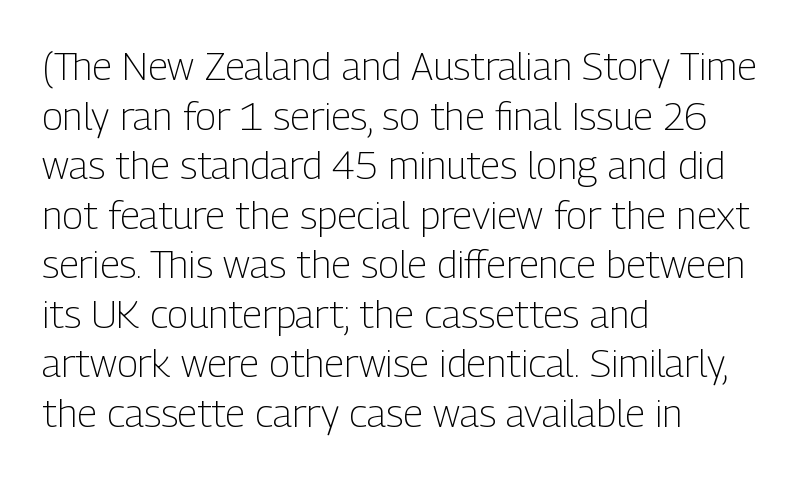
{"serif": "no", "italic": "no", "bold": "no", "weight": "light", "width": "condensed", "stroke_contrast": "low", "x_height": "medium", "monospaced": "no", "underline": "no", "align": "left", "line_spacing": "normal", "line_spacing_ratio": 1.27, "letter_spacing": "normal", "letter_spacing_em": 0.0, "glyph_px": 39}
